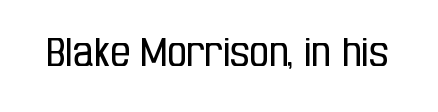
The image shows 39 px regular-weight, condensed sans-serif type, upright; set normal letter spacing, not underlined; low stroke contrast and a large x-height.
